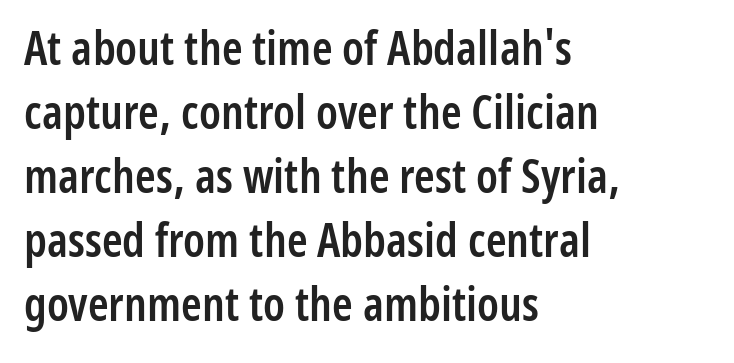
Q: Is the text bold? A: Semi-bold.
Q: Is the text italic (slanted)? A: No, it is upright.
Q: Is the typeface a serif or a sans-serif typeface? A: Sans-serif.
Q: Is the text underlined? A: No.
Q: How is the paragraph aligned? A: Left-aligned.
Q: Is the spacing between letters normal or unusually wide? A: Normal.
Q: Is the spacing between lines tight, normal or loose? A: Normal.
Q: Width (condensed, normal, or wide)? A: Condensed.
Q: Stroke contrast? A: Low.
Q: x-height? A: Medium.
Q: Monospaced? A: No.
